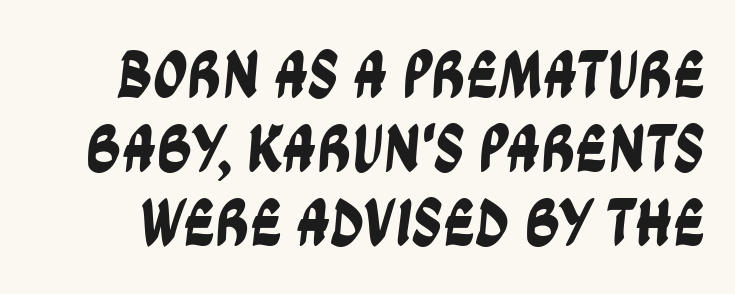
{"serif": "no", "width": "condensed", "stroke_contrast": "low", "x_height": "large", "monospaced": "no", "underline": "no", "line_spacing": "tight", "line_spacing_ratio": 1.09, "letter_spacing": "normal", "letter_spacing_em": 0.0, "glyph_px": 68}
